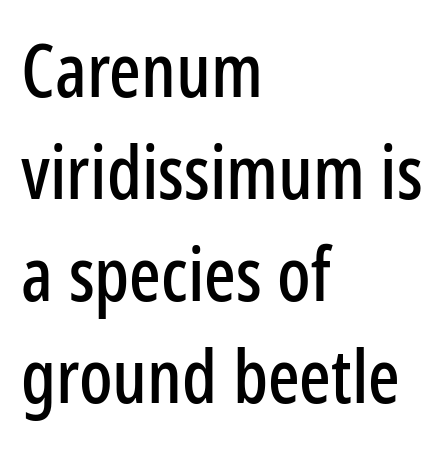
{"serif": "no", "italic": "no", "width": "condensed", "stroke_contrast": "low", "x_height": "medium", "monospaced": "no", "underline": "no", "align": "left", "line_spacing": "normal", "line_spacing_ratio": 1.38, "letter_spacing": "normal", "letter_spacing_em": 0.0, "glyph_px": 74}
